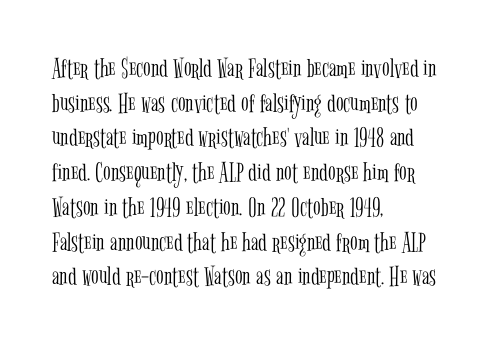
{"serif": "yes", "italic": "no", "bold": "no", "weight": "light", "width": "condensed", "stroke_contrast": "low", "x_height": "medium", "monospaced": "no", "underline": "no", "align": "left", "line_spacing_ratio": 1.24, "letter_spacing": "normal", "letter_spacing_em": 0.0, "glyph_px": 28}
